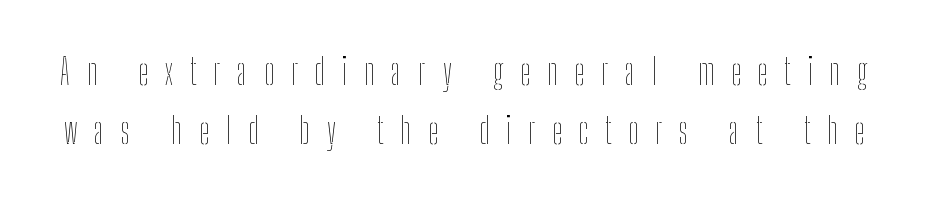
Q: Is the text bold? A: No.
Q: Is the text italic (slanted)? A: No, it is upright.
Q: Is the text underlined? A: No.
Q: Is the spacing between letters normal or unusually wide? A: Unusually wide.
Q: Is the spacing between lines tight, normal or loose? A: Normal.
Q: Width (condensed, normal, or wide)? A: Condensed.
Q: Stroke contrast? A: Low.
Q: x-height? A: Medium.
Q: Monospaced? A: No.
